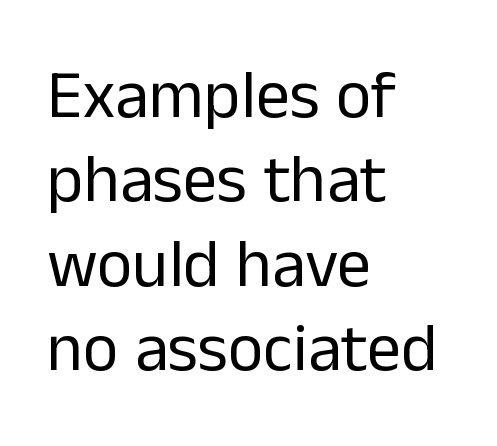
The image shows 68 px regular-weight sans-serif type, upright; set left-aligned, line spacing 1.24x, normal letter spacing, not underlined; low stroke contrast and a medium x-height.
